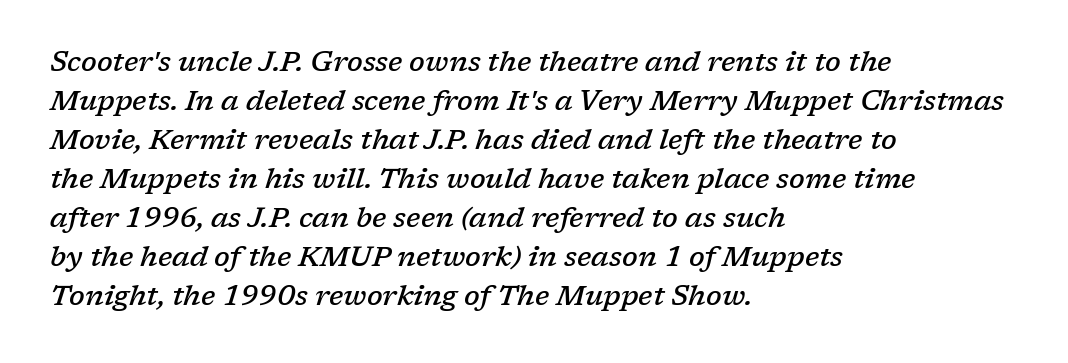
Q: Is the text bold? A: Semi-bold.
Q: Is the text italic (slanted)? A: Yes, it leans right by about 17 degrees.
Q: Is the typeface a serif or a sans-serif typeface? A: Serif.
Q: Is the text underlined? A: No.
Q: How is the paragraph aligned? A: Left-aligned.
Q: Is the spacing between letters normal or unusually wide? A: Normal.
Q: Is the spacing between lines tight, normal or loose? A: Normal.
Q: Width (condensed, normal, or wide)? A: Normal.
Q: Stroke contrast? A: Low.
Q: x-height? A: Medium.
Q: Monospaced? A: No.
